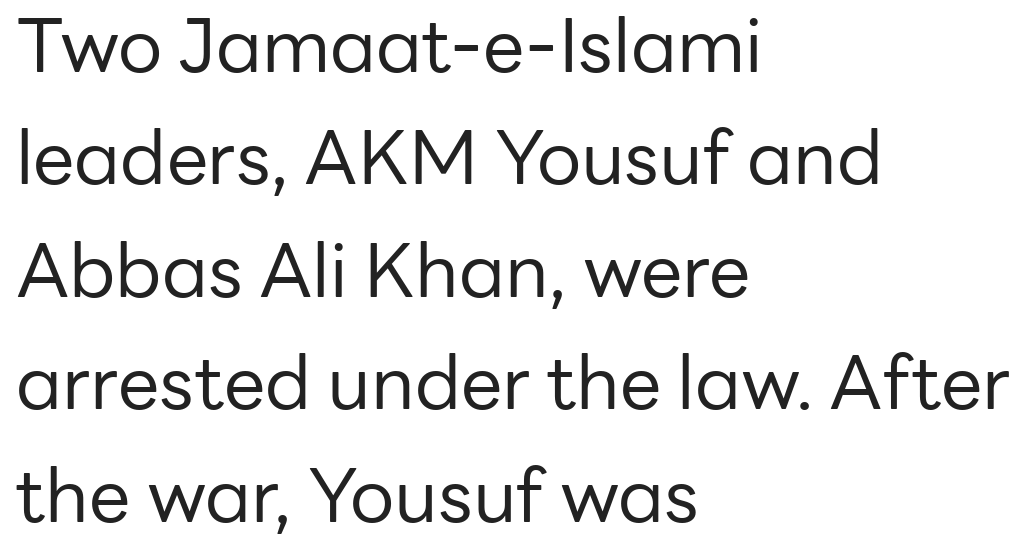
The image shows 74 px regular-weight sans-serif type, upright; set left-aligned, normal line spacing (1.52x), normal letter spacing, not underlined; low stroke contrast and a medium x-height.
